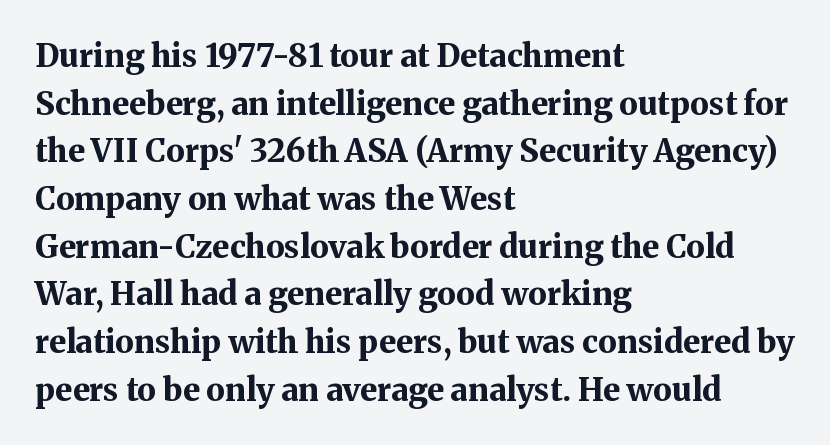
This sample uses a serif face. Reading down the block, your eye returns to a fixed left position each line. A clean baseline with only descenders dipping below it. Each letter keeps its own natural width here, so spacing adapts to shape. The lines sit at an ordinary, default distance from one another. Stroke thickness is high; the sample reads as a true bold.
